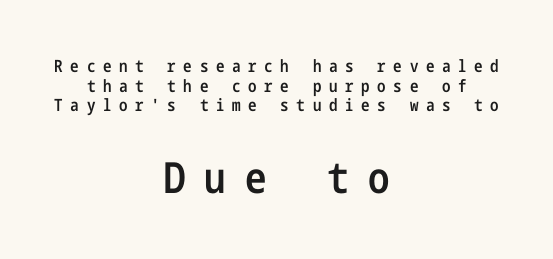
Q: Is the text bold? A: Semi-bold.
Q: Is the text italic (slanted)? A: No, it is upright.
Q: Is the typeface a serif or a sans-serif typeface? A: Sans-serif.
Q: Is the text underlined? A: No.
Q: How is the paragraph aligned? A: Centered.
Q: Is the spacing between letters normal or unusually wide? A: Unusually wide.
Q: Which block of text is set in a larger size, the first (top) or the second (bottom)? A: The second (bottom) one.
Q: Width (condensed, normal, or wide)? A: Condensed.
Q: Stroke contrast? A: Low.
Q: x-height? A: Medium.
